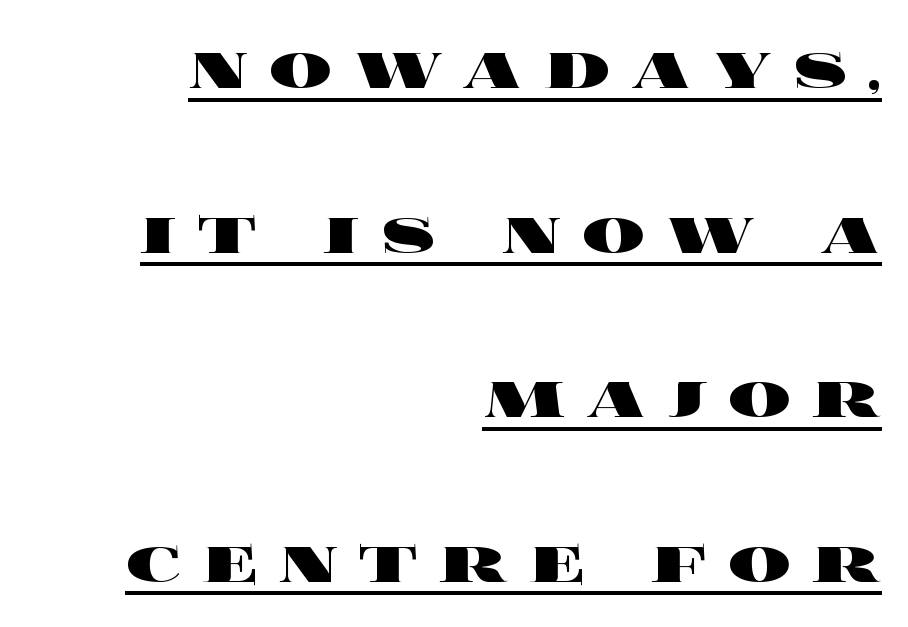
{"italic": "no", "bold": "yes", "weight": "heavy", "width": "wide", "x_height": "large", "monospaced": "no", "underline": "yes", "align": "right", "line_spacing": "loose", "line_spacing_ratio": 2.11, "letter_spacing": "wide", "letter_spacing_em": 0.27, "glyph_px": 78}
